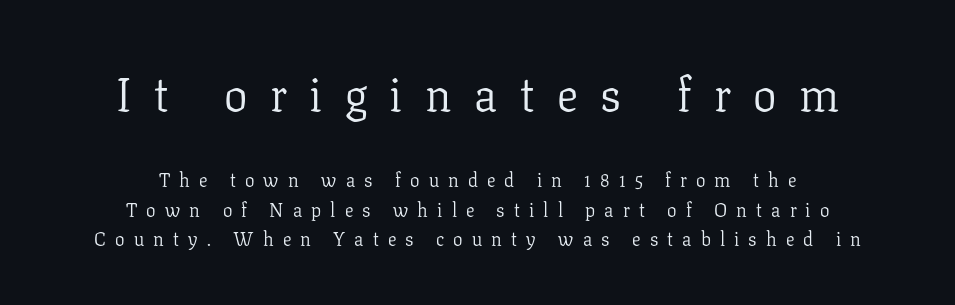
{"serif": "yes", "italic": "no", "bold": "no", "weight": "light", "width": "normal", "stroke_contrast": "low", "x_height": "medium", "monospaced": "no", "underline": "no", "align": "center", "line_spacing": "normal", "line_spacing_ratio": 1.56, "letter_spacing": "wide", "letter_spacing_em": 0.48, "larger_block": "first", "size_ratio": 2.47, "glyph_px": 47}
